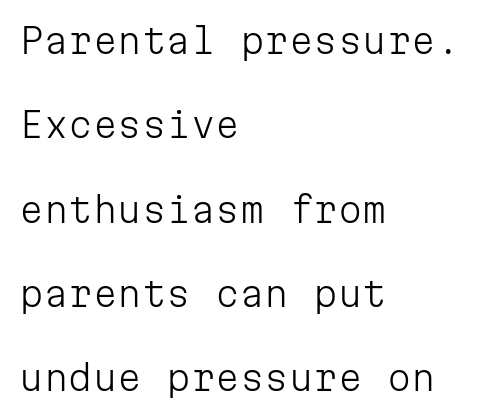
The image shows 35 px light sans-serif type, upright, monospaced; set left-aligned, loose line spacing (2.41x), normal letter spacing, not underlined; low stroke contrast and a medium x-height.
